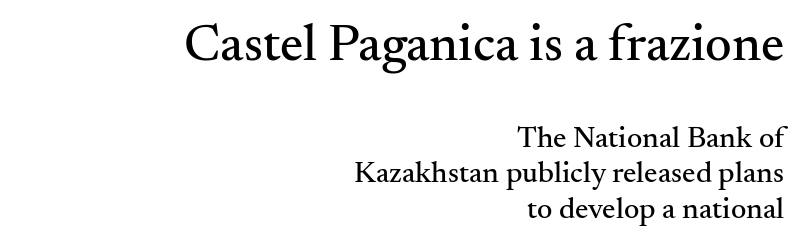
The image shows 52 px serif type, upright; set right-aligned, line spacing 1.18x, normal letter spacing, not underlined; the first (top) block is 1.73x larger; medium stroke contrast and a small x-height.
